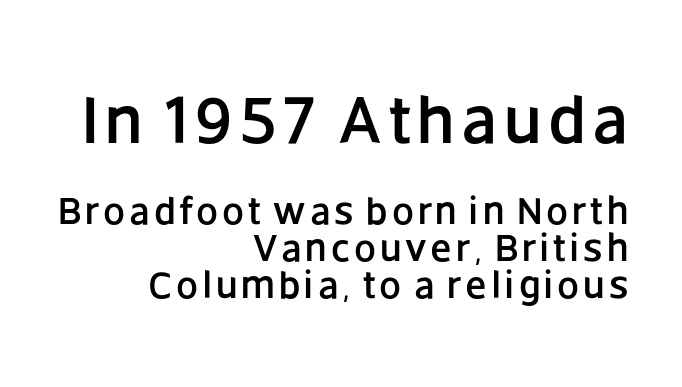
This sample trades vertical openness for compactness between lines. Every stem runs plumb, perpendicular to the baseline. Letters rest on an invisible, unmarked baseline. Look at the glyph heights: the upper group is clearly the bigger setting. Caption: multi-line text, flush right, ragged left. The letters advance in unequal steps, a hallmark of proportional type.
